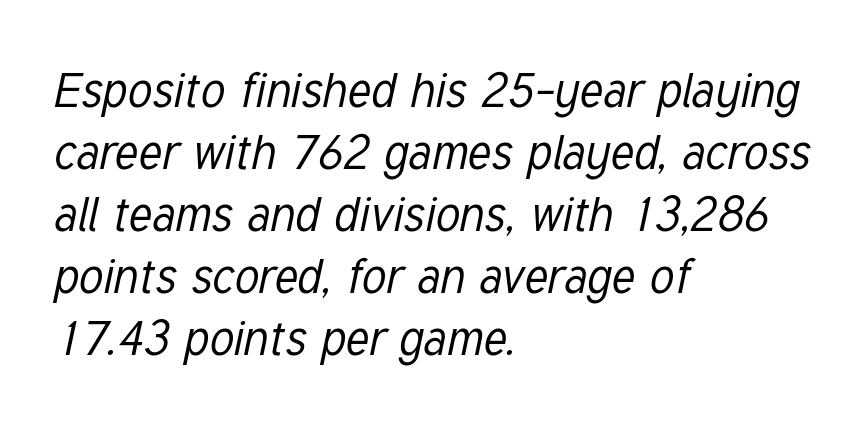
A typesetter would call this zero additional tracking. Note the varied advance widths — an 'i' is clearly narrower than an 'm'. Letters rest on an invisible, unmarked baseline. Stems here are at most as thick as an everyday book face.
